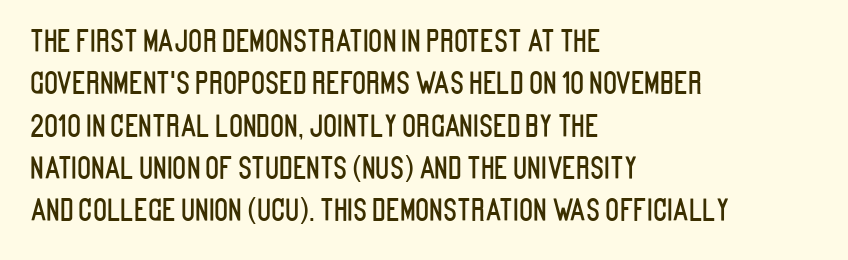
The gap between lines stays unmarked. Quick note: interline space is typical. The face used here is proportionally spaced, like ordinary book or web type. Every stem runs plumb, perpendicular to the baseline. Spacing between characters is what you'd get straight out of the box. Nope, no serifs anywhere on these letters.
